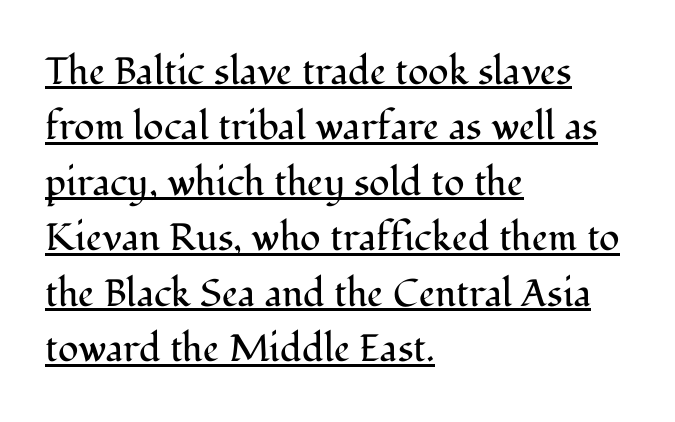
The image shows 38 px regular-weight serif type, upright; set left-aligned, normal line spacing (1.46x), normal letter spacing, underlined; medium stroke contrast and a medium x-height.
